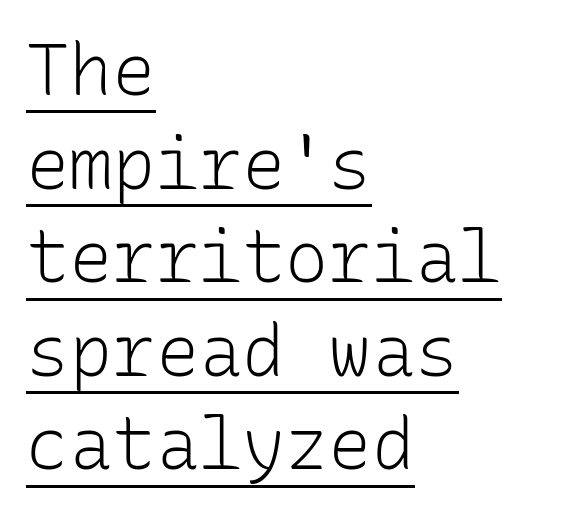
The face used here is a sans, in the tradition of grotesques and geometrics. Posture: vertical. These lines sit exactly where default settings would place them. Is this a heavy cut? Hardly; it is regular or lighter. Fixed-width glyphs throughout — classic coding-font behaviour.
